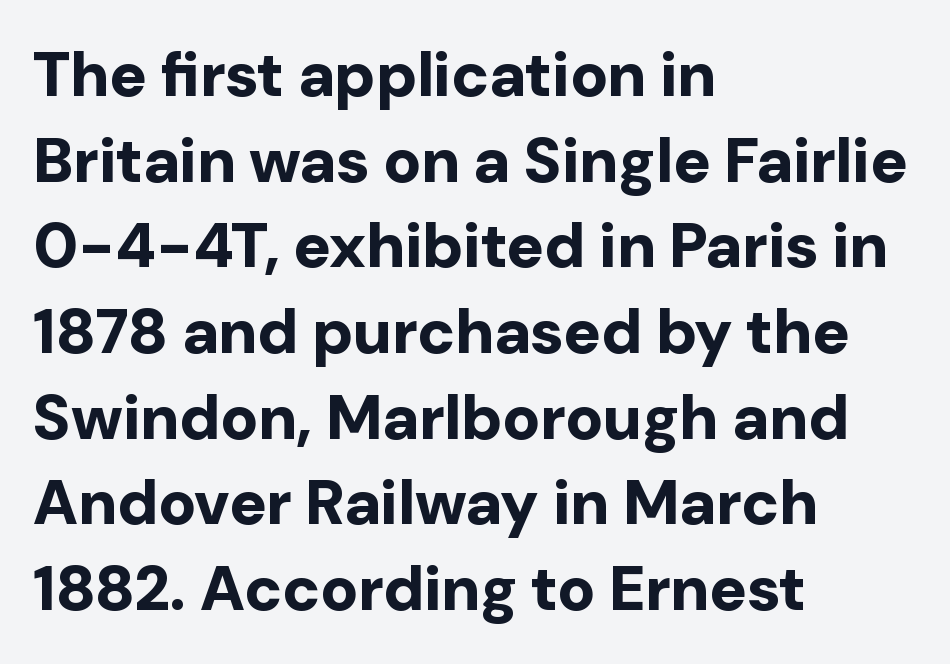
Q: Is the text bold? A: Yes.
Q: Is the text italic (slanted)? A: No, it is upright.
Q: Is the typeface a serif or a sans-serif typeface? A: Sans-serif.
Q: Is the text underlined? A: No.
Q: How is the paragraph aligned? A: Left-aligned.
Q: Is the spacing between letters normal or unusually wide? A: Normal.
Q: Is the spacing between lines tight, normal or loose? A: Normal.
Q: Width (condensed, normal, or wide)? A: Normal.
Q: Stroke contrast? A: Low.
Q: x-height? A: Medium.
Q: Monospaced? A: No.
